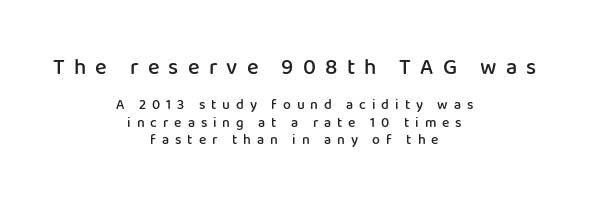
The image shows 22 px text type, upright; set centered, line spacing 1.22x, unusually wide letter spacing (+0.42 em), not underlined; the first (top) block is 1.57x larger.
